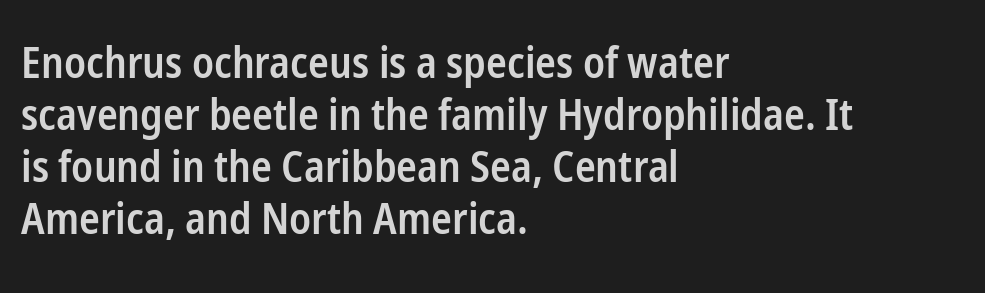
Q: Is the text bold? A: Semi-bold.
Q: Is the text italic (slanted)? A: No, it is upright.
Q: Is the typeface a serif or a sans-serif typeface? A: Sans-serif.
Q: Is the text underlined? A: No.
Q: How is the paragraph aligned? A: Left-aligned.
Q: Is the spacing between letters normal or unusually wide? A: Normal.
Q: Width (condensed, normal, or wide)? A: Condensed.
Q: Stroke contrast? A: Low.
Q: x-height? A: Medium.
Q: Monospaced? A: No.
